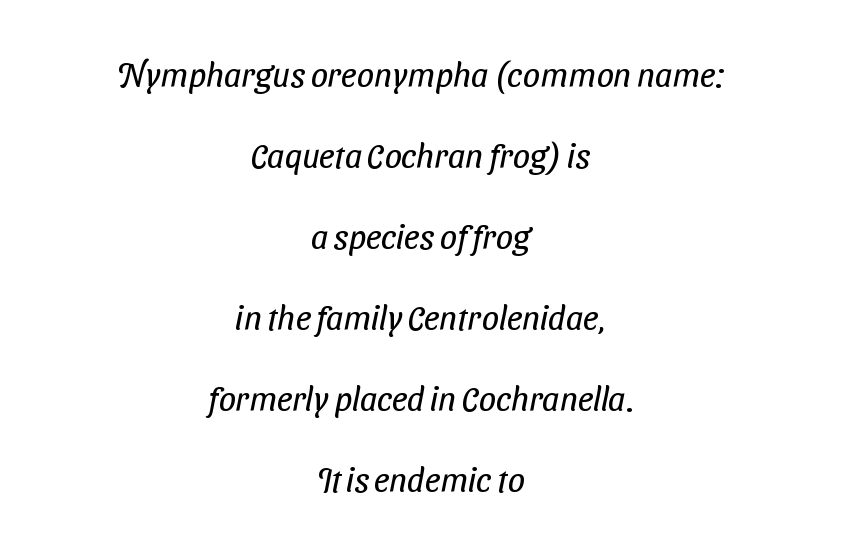
Q: Is the text bold? A: No.
Q: Is the typeface a serif or a sans-serif typeface? A: Sans-serif.
Q: Is the text underlined? A: No.
Q: How is the paragraph aligned? A: Centered.
Q: Is the spacing between letters normal or unusually wide? A: Normal.
Q: Is the spacing between lines tight, normal or loose? A: Loose.
Q: Width (condensed, normal, or wide)? A: Condensed.
Q: Stroke contrast? A: Low.
Q: x-height? A: Medium.
Q: Monospaced? A: No.
